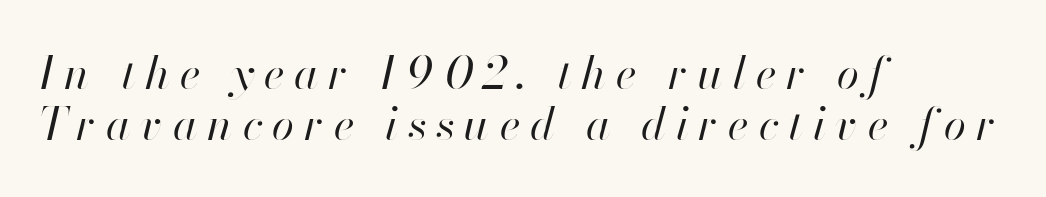
Short note: letters widely spaced. Stroke thickness stays within the range of a standard reading face or lighter. The rendering uses a small line-height, squeezing the rows. Nobody drew a line under any word here. Designer's note — italics engaged.
